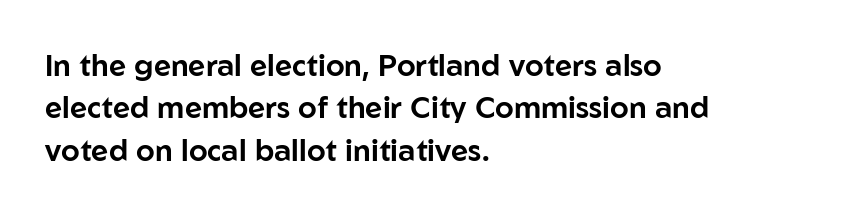
Q: Is the text italic (slanted)? A: No, it is upright.
Q: Is the typeface a serif or a sans-serif typeface? A: Sans-serif.
Q: Is the text underlined? A: No.
Q: How is the paragraph aligned? A: Left-aligned.
Q: Is the spacing between letters normal or unusually wide? A: Normal.
Q: Is the spacing between lines tight, normal or loose? A: Normal.
Q: Width (condensed, normal, or wide)? A: Normal.
Q: Stroke contrast? A: Low.
Q: x-height? A: Medium.
Q: Monospaced? A: No.
